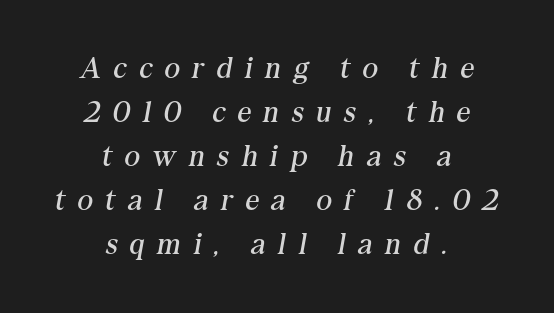
The image shows 30 px regular-weight serif type, italic (leaning right); set centered, normal line spacing (1.47x), unusually wide letter spacing (+0.42 em), not underlined; medium stroke contrast and a medium x-height.
